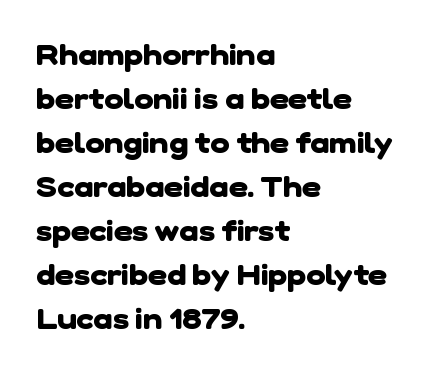
The image shows 29 px heavy sans-serif type; set left-aligned, normal line spacing (1.52x), normal letter spacing, not underlined; low stroke contrast and a medium x-height.
